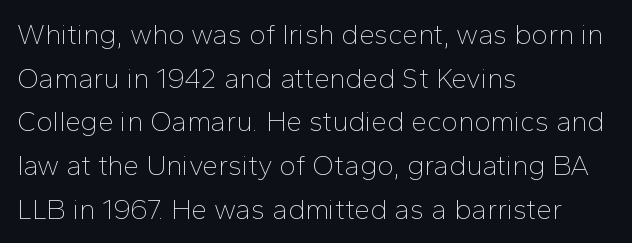
The image shows 28 px thin sans-serif type, upright; set left-aligned, normal line spacing (1.56x), normal letter spacing, not underlined; low stroke contrast and a medium x-height.
